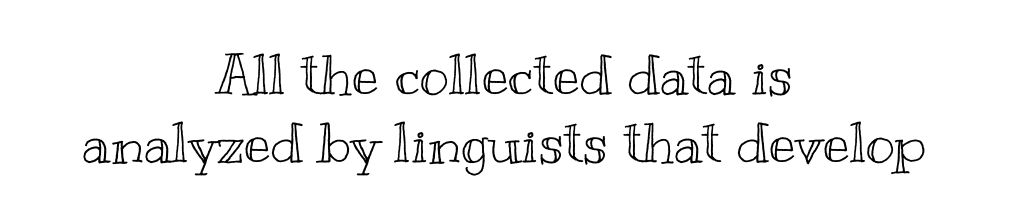
Looks like regular typesetting: each glyph gets only the width it needs. Here the glyphs are tracked normally, forming tight word shapes. The paragraph shown floats in the horizontal middle. A roman cut, with each character standing at attention. The glyphs are unaccompanied by any horizontal stroke below them.
